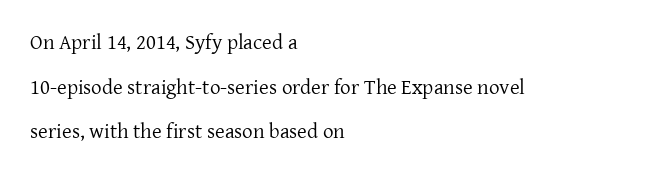
Q: Is the text bold? A: No.
Q: Is the text italic (slanted)? A: No, it is upright.
Q: Is the text underlined? A: No.
Q: How is the paragraph aligned? A: Left-aligned.
Q: Is the spacing between letters normal or unusually wide? A: Normal.
Q: Is the spacing between lines tight, normal or loose? A: Loose.
